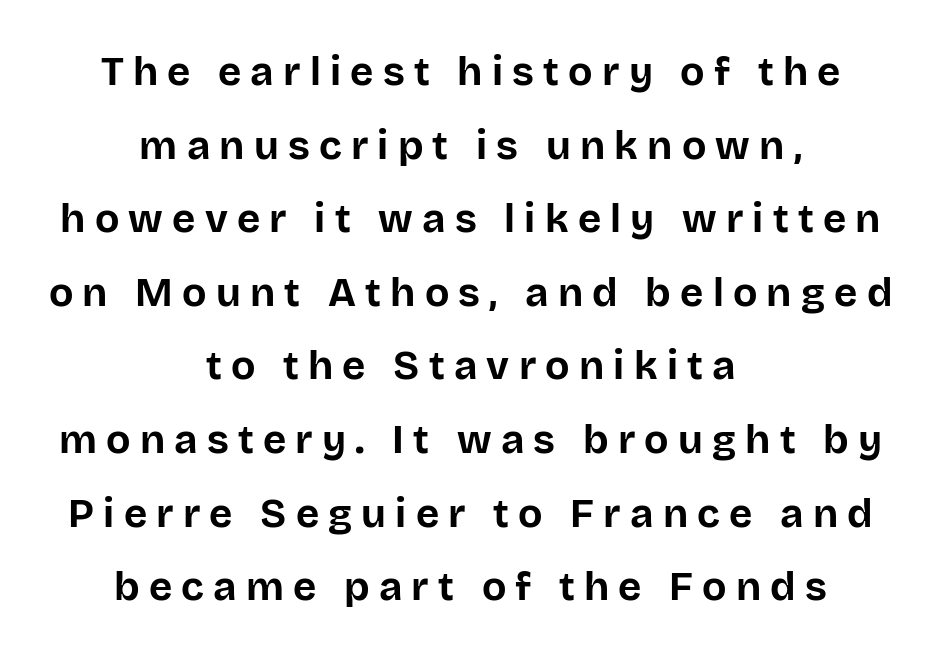
The image shows 40 px bold sans-serif type, upright; set centered, line spacing 1.84x, unusually wide letter spacing (+0.23 em), not underlined; low stroke contrast and a large x-height.
